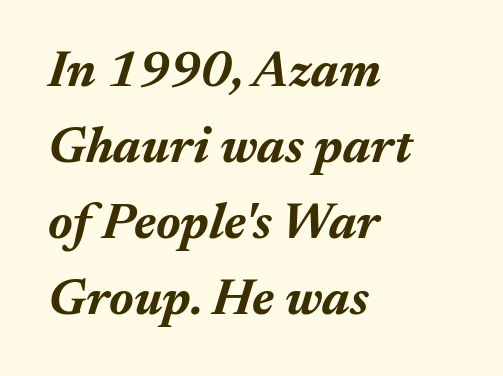
Beneath every word, the page is bare. Spacing verdict: proportional, widths tailored to each character. Weight check: bold — yes, fully. Compared with ordinary roman type, these characters are visibly tilted. The passage is arranged the way most books set body copy — flush left.
